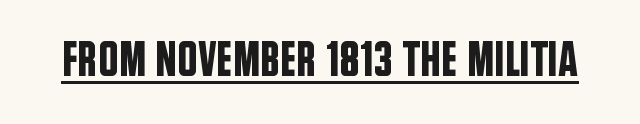
Q: Is the text italic (slanted)? A: No, it is upright.
Q: Is the typeface a serif or a sans-serif typeface? A: Sans-serif.
Q: Is the text underlined? A: Yes.
Q: Is the spacing between letters normal or unusually wide? A: Normal.
Q: Width (condensed, normal, or wide)? A: Condensed.
Q: Stroke contrast? A: Low.
Q: x-height? A: Large.
Q: Monospaced? A: No.
